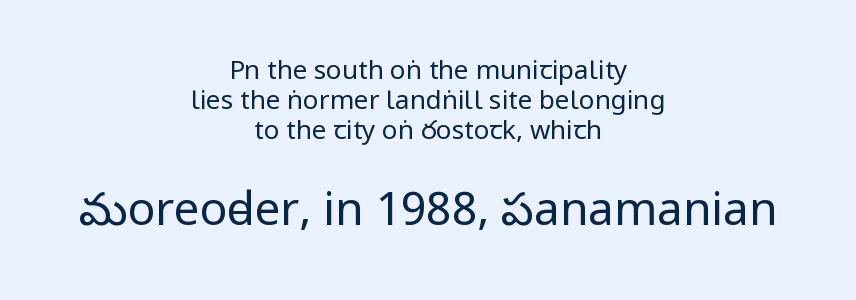
The image shows 46 px regular-weight, condensed sans-serif type, upright; set centered, line spacing 1.16x, normal letter spacing, not underlined; the second (bottom) block is 1.77x larger; low stroke contrast and a large x-height.
